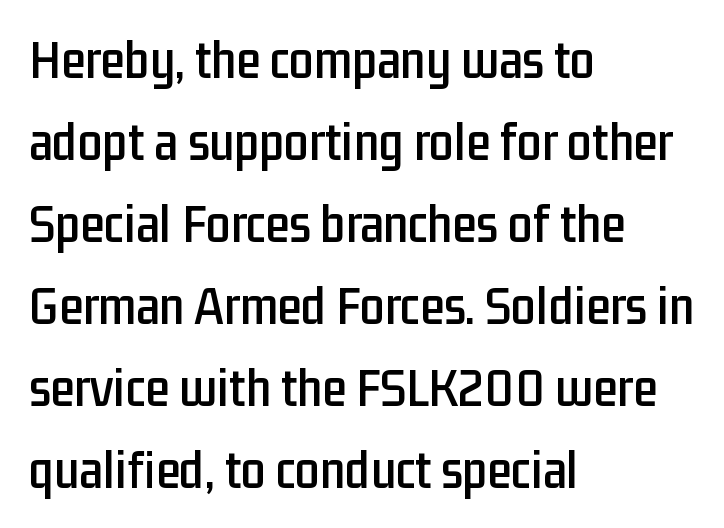
{"serif": "no", "italic": "no", "width": "condensed", "stroke_contrast": "low", "x_height": "medium", "monospaced": "no", "underline": "no", "align": "left", "line_spacing": "normal", "line_spacing_ratio": 1.49, "letter_spacing": "normal", "letter_spacing_em": 0.0, "glyph_px": 55}
